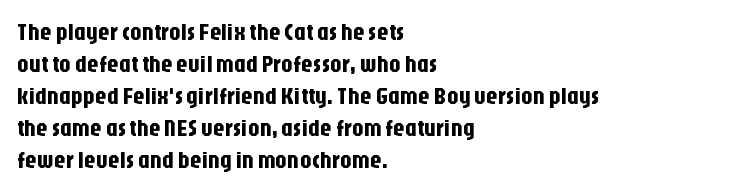
The image shows 23 px text type, upright; set left-aligned, normal line spacing (1.39x), normal letter spacing, not underlined.
